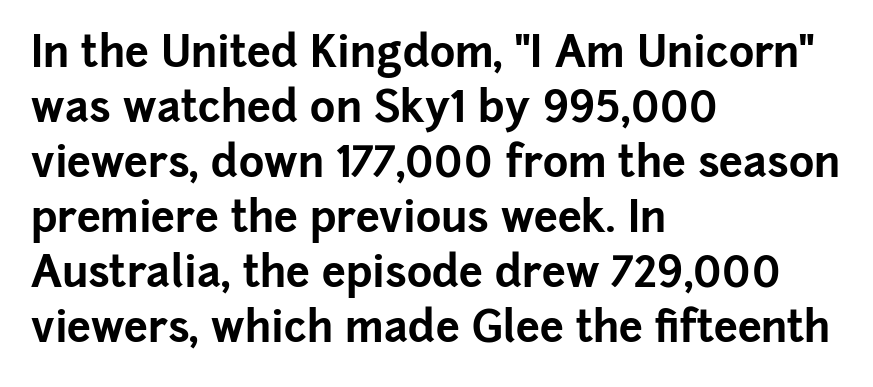
The image shows 43 px bold sans-serif type, upright; set left-aligned, normal line spacing (1.28x), normal letter spacing, not underlined; low stroke contrast and a medium x-height.
